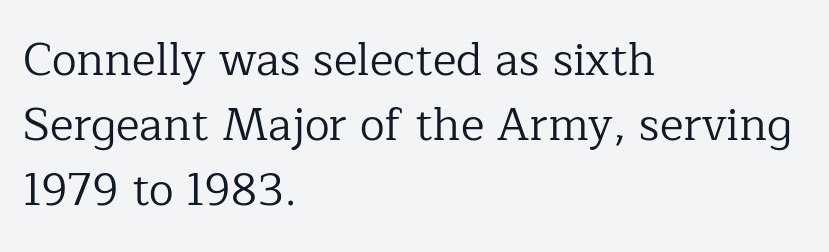
The font is comparable to plain body text, perhaps lighter. The letters carry serifs — small finishing strokes at the ends of their stems. A classic flush-left, rag-right setting is used for this passage. Here the designer chose a conventional face with non-uniform glyph widths.
